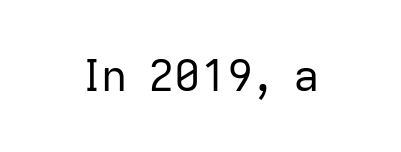
The image shows 44 px regular-weight sans-serif type, upright; set normal letter spacing, not underlined; low stroke contrast and a medium x-height.
